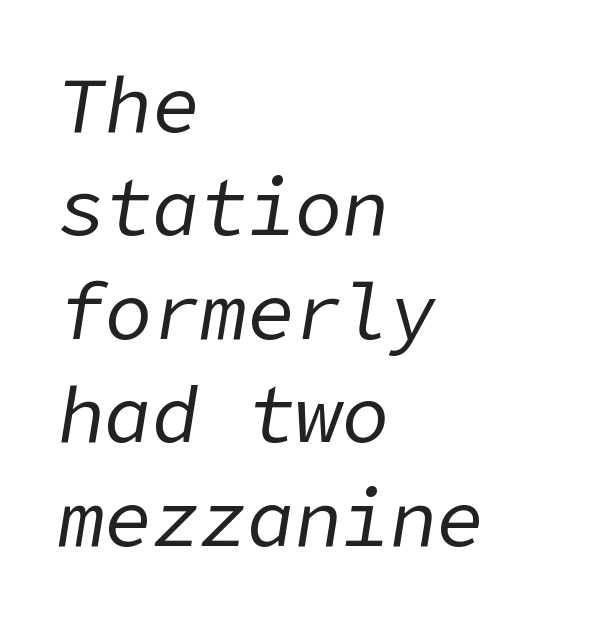
The image shows 79 px regular-weight type, italic (leaning right); set left-aligned, normal line spacing (1.31x), normal letter spacing, not underlined; low stroke contrast and a medium x-height.
